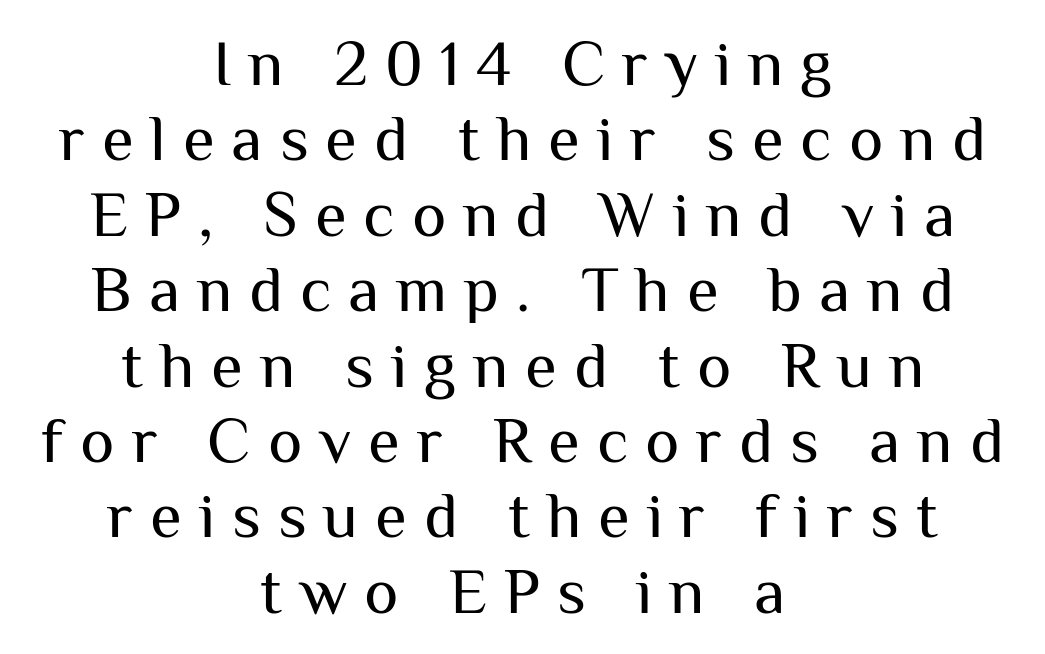
Q: Is the text bold? A: No.
Q: Is the text italic (slanted)? A: No, it is upright.
Q: Is the typeface a serif or a sans-serif typeface? A: Sans-serif.
Q: Is the text underlined? A: No.
Q: How is the paragraph aligned? A: Centered.
Q: Is the spacing between letters normal or unusually wide? A: Unusually wide.
Q: Width (condensed, normal, or wide)? A: Normal.
Q: Stroke contrast? A: Medium.
Q: x-height? A: Medium.
Q: Monospaced? A: No.
